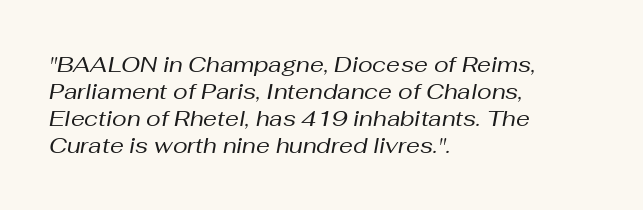
{"italic": "yes", "lean": "right", "slant_degrees": 10, "bold": "no", "underline": "no", "align": "left", "line_spacing_ratio": 1.23, "letter_spacing": "normal", "letter_spacing_em": 0.0, "glyph_px": 22}
